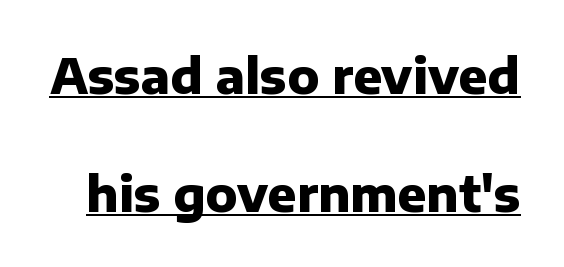
Successive baselines arrive slowly, with a big drop between each. Nope, not italic — everything's standing straight. Letterform terminals end flat and unadorned throughout the passage. Heavy, bold letterforms. Character widths vary here, with narrow letters taking less room than wide ones. Emphasis is given by a line drawn under the lettering.
